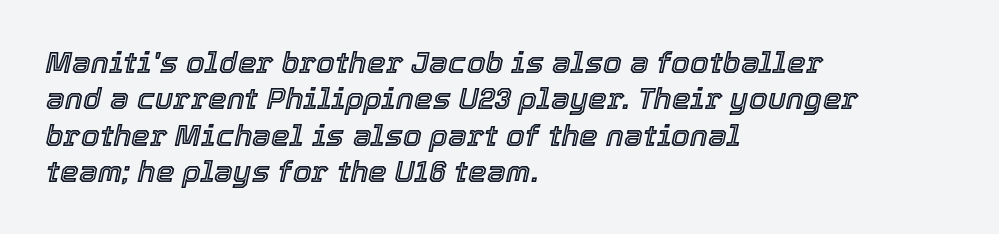
The image shows 30 px text type, italic (leaning right); set left-aligned, line spacing 1.21x, normal letter spacing, not underlined; a medium x-height.
